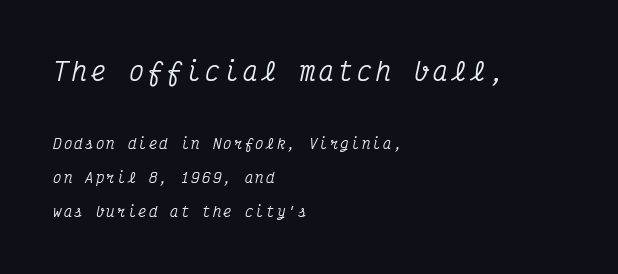
The zone under the glyphs is completely vacant. The passage shown stacks its lines with a broad gap. The initial chunk of copy outweighs the following chunk in type size. One-word summary of the alignment: left.
